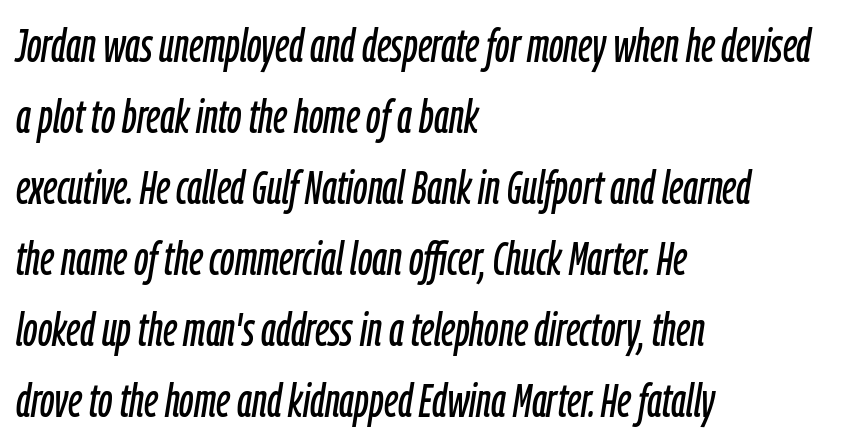
Each letter keeps its own natural width here, so spacing adapts to shape. Underline: absent. There is no visible air inserted between adjacent glyphs. Regarding leading, the lines here are spaced in the standard way. You can tell it's italic because the verticals aren't actually vertical.
